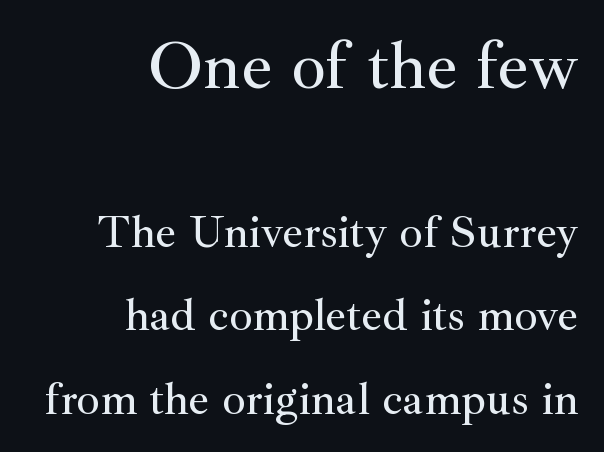
The image shows 69 px serif type, upright; set right-aligned, line spacing 1.81x, normal letter spacing, not underlined; the first (top) block is 1.5x larger; medium stroke contrast and a small x-height.
